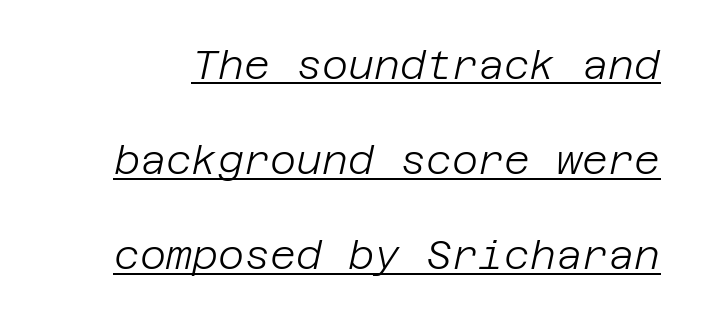
Q: Is the text bold? A: No.
Q: Is the text italic (slanted)? A: Yes, it leans right by about 12 degrees.
Q: Is the text underlined? A: Yes.
Q: Is the spacing between letters normal or unusually wide? A: Normal.
Q: Is the spacing between lines tight, normal or loose? A: Loose.
Q: Width (condensed, normal, or wide)? A: Normal.
Q: Stroke contrast? A: Low.
Q: x-height? A: Large.
